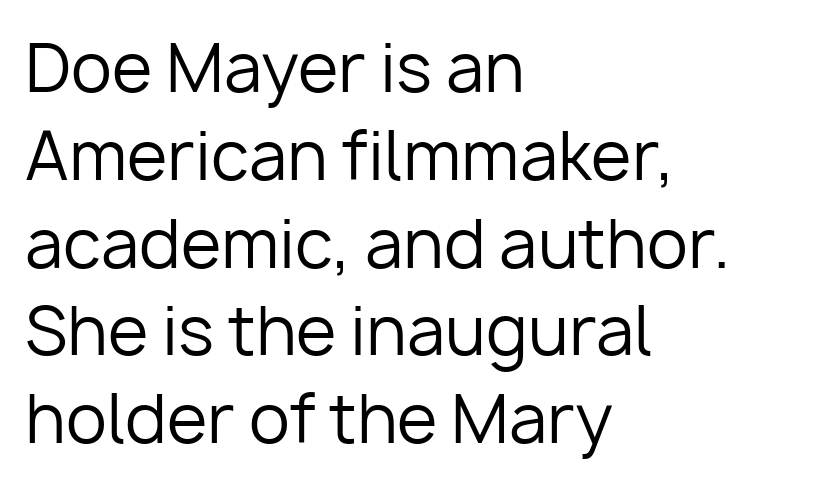
The image shows 66 px regular-weight sans-serif type, upright; set left-aligned, normal line spacing (1.33x), normal letter spacing, not underlined; low stroke contrast and a medium x-height.
